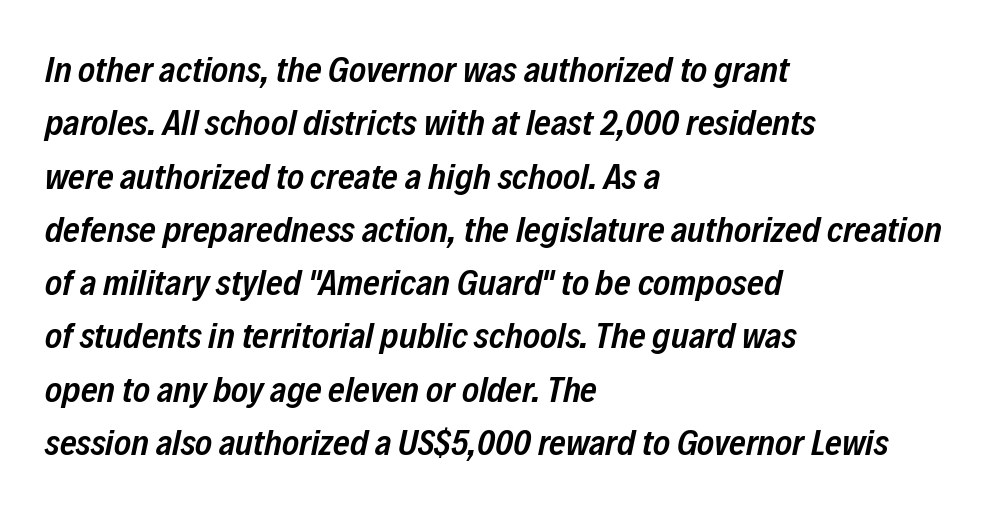
{"italic": "yes", "lean": "right", "slant_degrees": 12, "bold": "semi", "weight": "semibold", "width": "condensed", "stroke_contrast": "low", "x_height": "medium", "monospaced": "no", "underline": "no", "align": "left", "line_spacing": "normal", "line_spacing_ratio": 1.48, "letter_spacing": "normal", "letter_spacing_em": 0.0, "glyph_px": 36}
